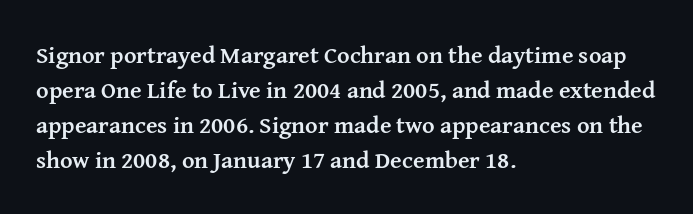
Q: Is the text bold? A: Yes.
Q: Is the text italic (slanted)? A: No, it is upright.
Q: Is the text underlined? A: No.
Q: How is the paragraph aligned? A: Left-aligned.
Q: Is the spacing between letters normal or unusually wide? A: Normal.
Q: Is the spacing between lines tight, normal or loose? A: Normal.
